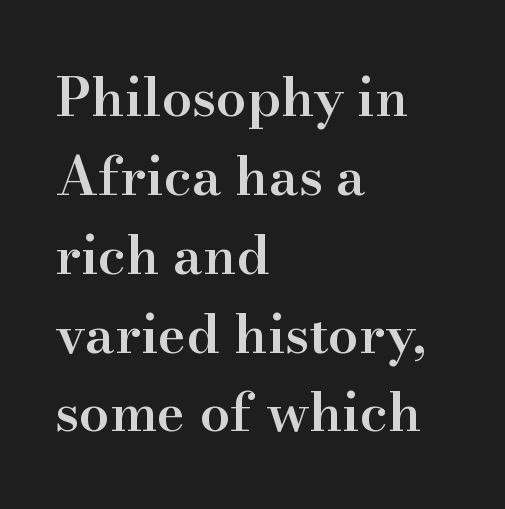
The image shows 54 px semibold serif type, upright; set left-aligned, normal line spacing (1.46x), normal letter spacing, not underlined; high stroke contrast and a small x-height.
